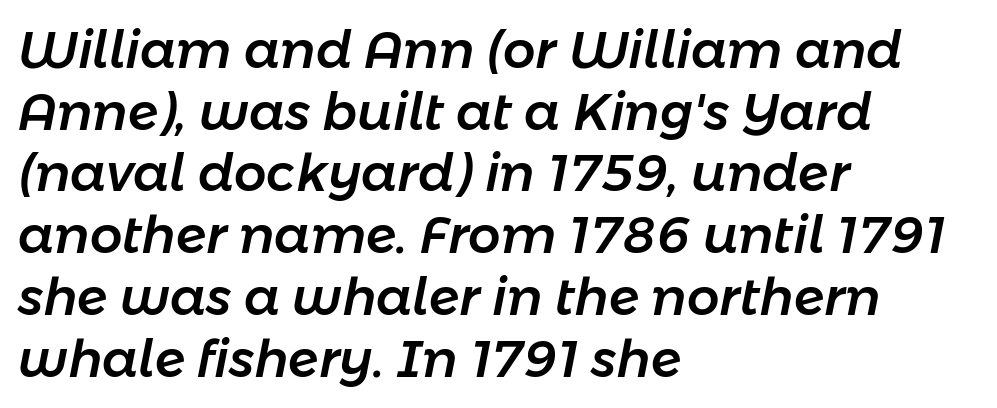
Decoration check: the copy has no underline. Is the letter spacing exaggerated? No — it looks like the ordinary default. Each letter keeps its own natural width here, so spacing adapts to shape. Left-aligned paragraph, ragged on the right.
